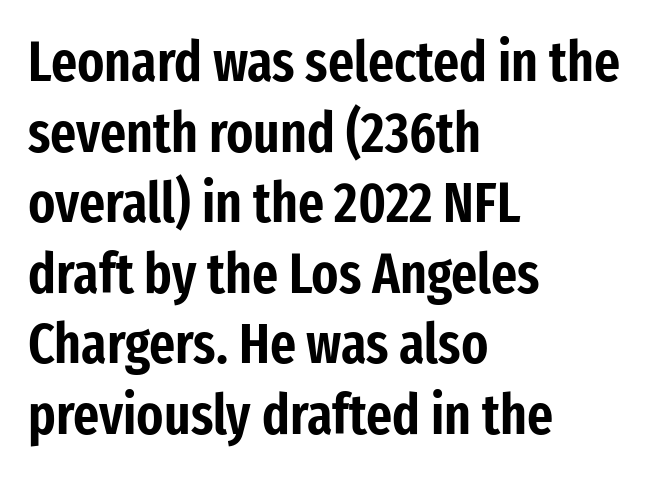
In terms of posture, this sample is upright. The line texture is even and compact thanks to regular tracking. Grotesque or geometric, the face here clearly has no serifs. Horizontal bands of white between lines are of average thickness.
